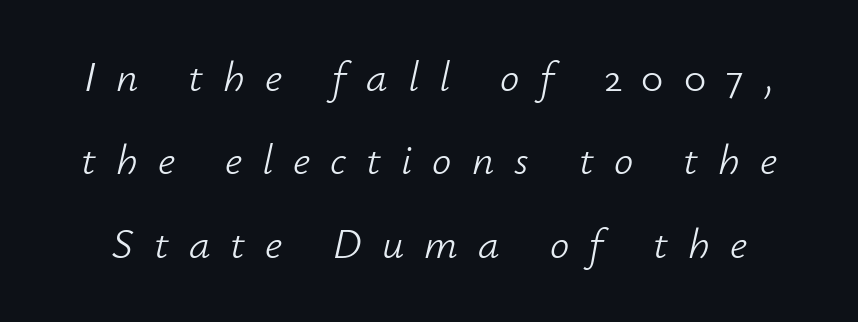
Underlining? Definitely not there. Line spacing here is loose. Varying glyph widths throughout — classic text-font behaviour. The specimen reads as italic at a glance.
